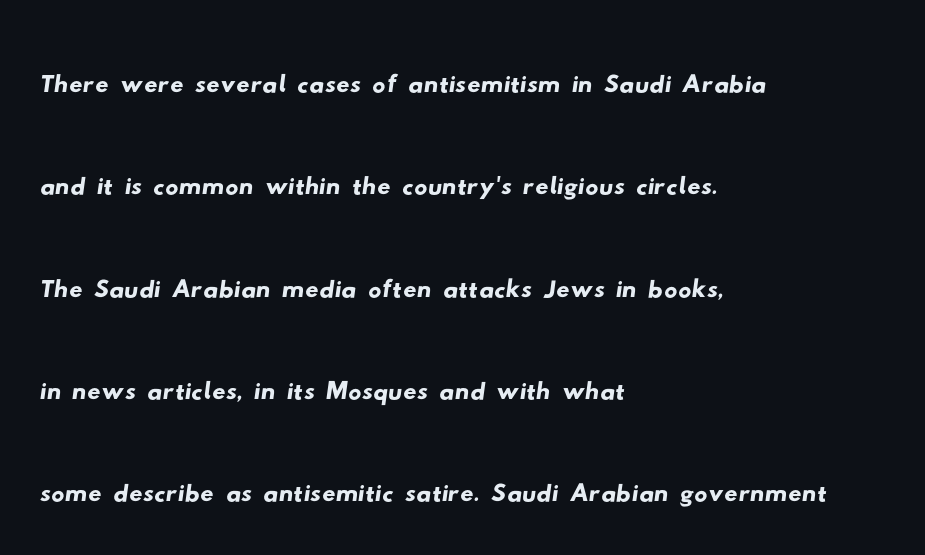
Q: Is the typeface a serif or a sans-serif typeface? A: Sans-serif.
Q: Is the text underlined? A: No.
Q: How is the paragraph aligned? A: Left-aligned.
Q: Is the spacing between letters normal or unusually wide? A: Normal.
Q: Is the spacing between lines tight, normal or loose? A: Normal.
Q: Width (condensed, normal, or wide)? A: Wide.
Q: Stroke contrast? A: Low.
Q: x-height? A: Small.
Q: Monospaced? A: No.
